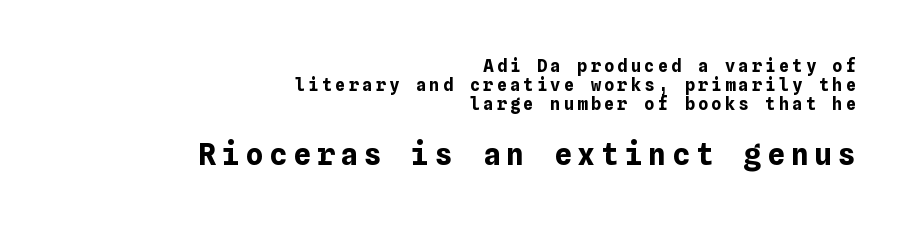
The image shows 30 px bold type, upright; set right-aligned, tight line spacing (1.12x), not underlined; the second (bottom) block is 1.76x larger; low stroke contrast and a medium x-height.
